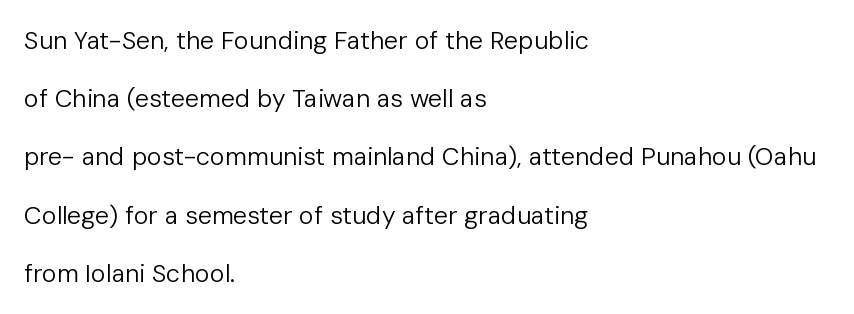
The line texture is even and compact thanks to regular tracking. Tall strokes in this sample are plumb rather than angled. Leading is clearly above the norm, producing a sparse column. Any mark beneath the type? The region is blank. A quiet, ordinary-to-light weight characterises the typeface.
